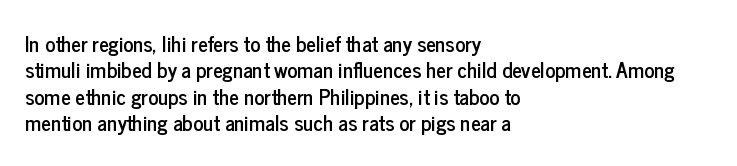
Q: Is the text italic (slanted)? A: No, it is upright.
Q: Is the text underlined? A: No.
Q: How is the paragraph aligned? A: Left-aligned.
Q: Is the spacing between letters normal or unusually wide? A: Normal.
Q: Is the spacing between lines tight, normal or loose? A: Normal.
